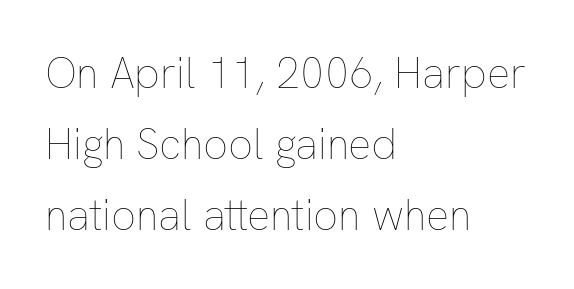
{"italic": "no", "bold": "no", "weight": "thin", "width": "normal", "stroke_contrast": "low", "x_height": "medium", "monospaced": "no", "underline": "no", "align": "left", "line_spacing": "normal", "line_spacing_ratio": 1.65, "letter_spacing": "normal", "letter_spacing_em": 0.0, "glyph_px": 43}
